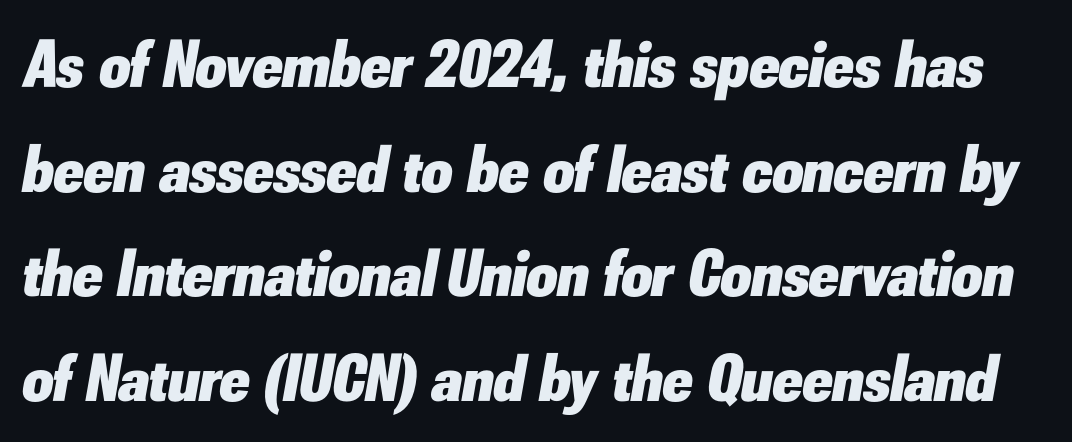
Q: Is the text bold? A: Yes.
Q: Is the text italic (slanted)? A: Yes, it leans right by about 10 degrees.
Q: Is the text underlined? A: No.
Q: Is the spacing between letters normal or unusually wide? A: Normal.
Q: Is the spacing between lines tight, normal or loose? A: Normal.
Q: Width (condensed, normal, or wide)? A: Normal.
Q: Stroke contrast? A: Low.
Q: x-height? A: Small.
Q: Monospaced? A: No.
